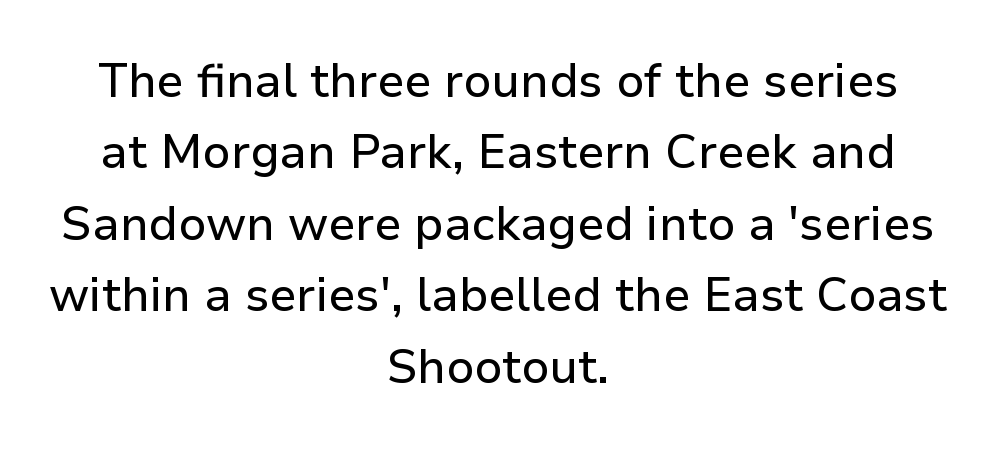
{"serif": "no", "italic": "no", "width": "normal", "stroke_contrast": "low", "x_height": "medium", "monospaced": "no", "underline": "no", "align": "center", "line_spacing": "normal", "line_spacing_ratio": 1.52, "letter_spacing": "normal", "letter_spacing_em": 0.0, "glyph_px": 47}
